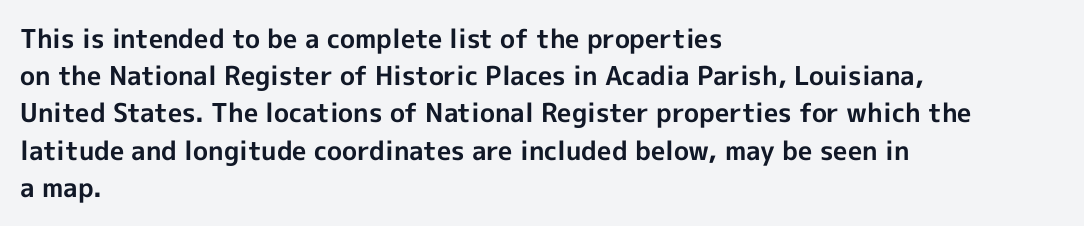
Notice how descenders clear the ascenders below comfortably — that's standard leading. Compared with an ordinary text face, these strokes are far heavier — a full bold. Compared with typical body copy, the letter spacing here is the same. Italic: no, the glyphs are upright roman. The rag falls on the right side of this text block. Descenders hang freely into open space.
